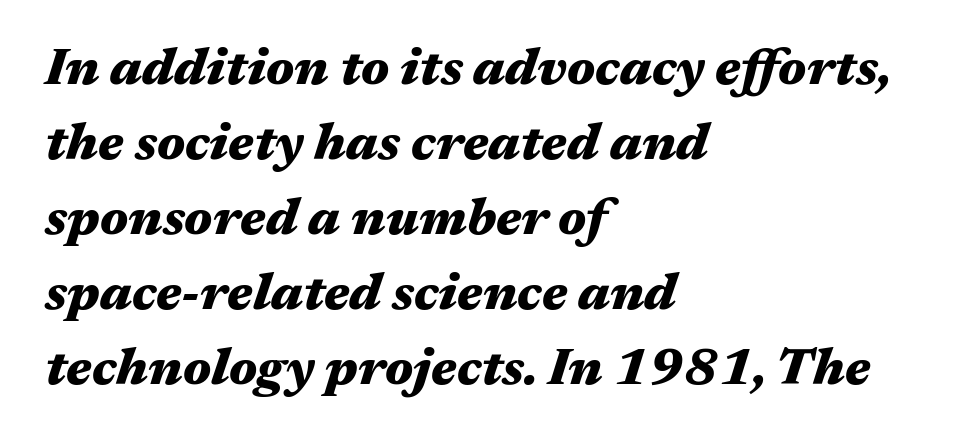
Q: Is the text bold? A: Yes.
Q: Is the text italic (slanted)? A: Yes, it leans right by about 17 degrees.
Q: Is the text underlined? A: No.
Q: How is the paragraph aligned? A: Left-aligned.
Q: Is the spacing between letters normal or unusually wide? A: Normal.
Q: Is the spacing between lines tight, normal or loose? A: Normal.
Q: Width (condensed, normal, or wide)? A: Wide.
Q: Stroke contrast? A: Medium.
Q: x-height? A: Medium.
Q: Monospaced? A: No.
